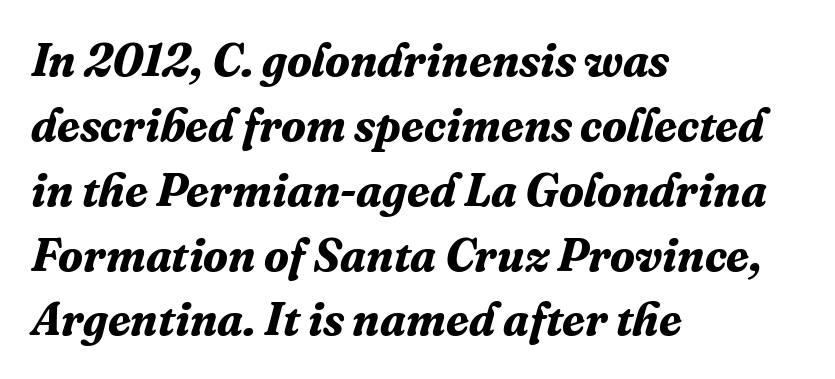
The type is set solid horizontally, with unmodified tracking. You can tell from the footed stems that serif type was used. Nobody drew a line under any word here. Think of a printed novel: that variable character pitch is what you see here. The rendering uses a moderate line-height, typical for paragraphs.
